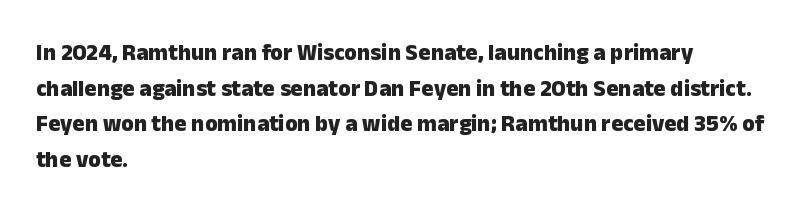
Is the block centered? No — it sits flush against the left margin. A full-strength bold gives these letters their thick strokes. The zone under the glyphs is completely vacant. This sample uses an upright cut, with every glyph sitting square on the baseline. The passage shown has conventional tracking throughout. The line-height multiplier appears to be the usual default.
